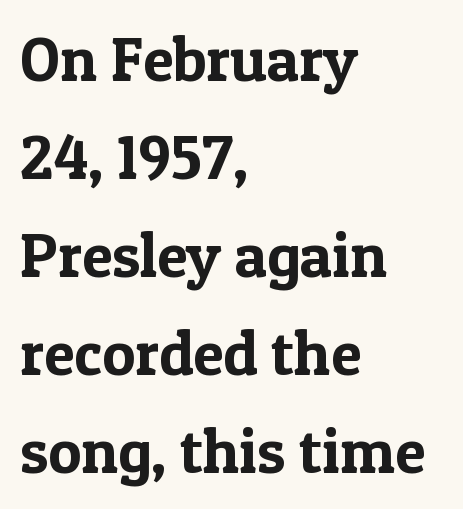
The image shows 62 px serif type, upright; set left-aligned, normal line spacing (1.58x), normal letter spacing, not underlined; a medium x-height.
